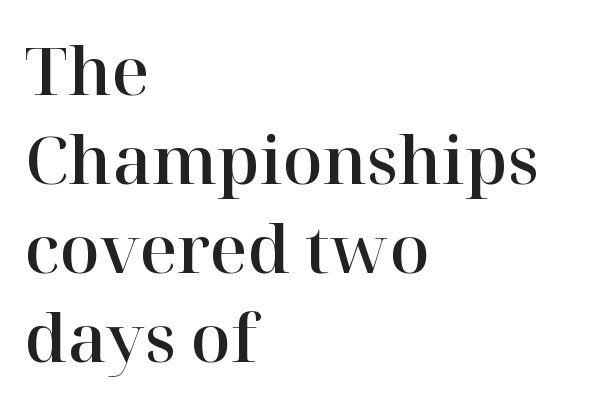
{"serif": "yes", "italic": "no", "width": "normal", "stroke_contrast": "high", "x_height": "medium", "monospaced": "no", "underline": "no", "align": "left", "line_spacing": "normal", "line_spacing_ratio": 1.37, "letter_spacing": "normal", "letter_spacing_em": 0.0, "glyph_px": 65}
